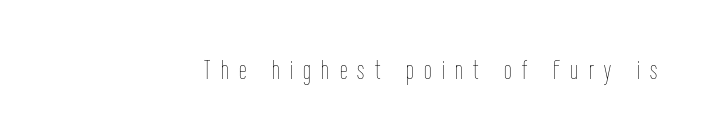
The image shows 27 px text type, upright; set unusually wide letter spacing (+0.39 em), not underlined.
